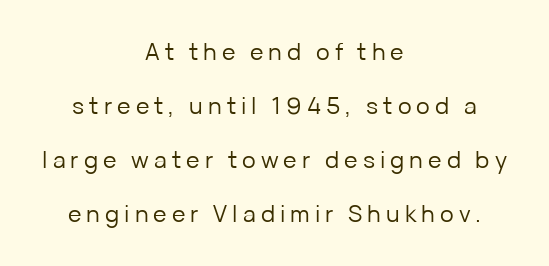
Line starts and ends both wander, symmetrically. Anything drawn beneath the words? Only blank space. Heaviness? Minimal to ordinary, like unemphasized prose. Widely set lines give the paragraph a tall, airy silhouette. In terms of letterspacing, this is a distinctly airy, spread setting.
